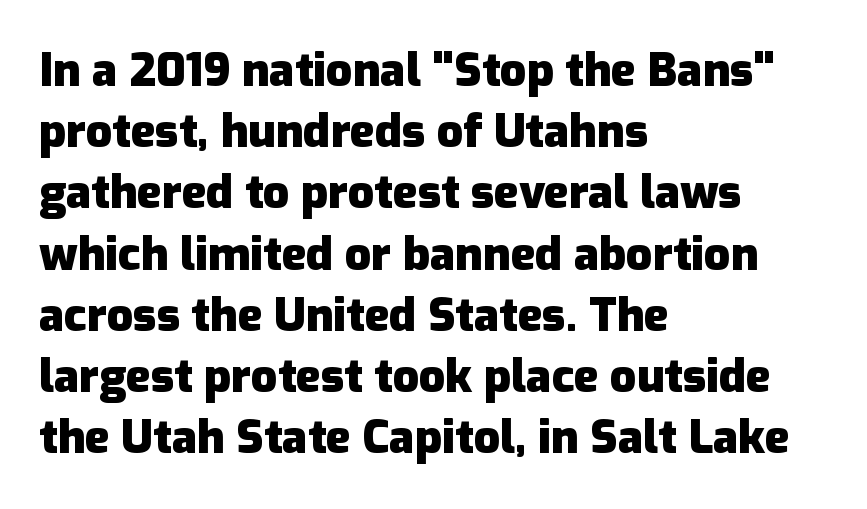
Spacing verdict: proportional, widths tailored to each character. Typeset ragged right — the left edge is the straight one. Normally led — the rows are evenly, conventionally spaced. Italic: no, the glyphs are upright roman. Bold? Absolutely — the strokes are thick and heavy. How are the letters spaced? Ordinarily, with no added tracking.
